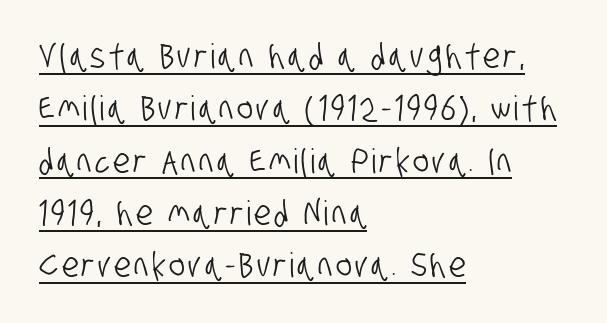
Q: Is the typeface a serif or a sans-serif typeface? A: Sans-serif.
Q: Is the text underlined? A: Yes.
Q: How is the paragraph aligned? A: Left-aligned.
Q: Is the spacing between lines tight, normal or loose? A: Normal.
Q: Width (condensed, normal, or wide)? A: Condensed.
Q: Stroke contrast? A: Low.
Q: x-height? A: Large.
Q: Monospaced? A: No.
